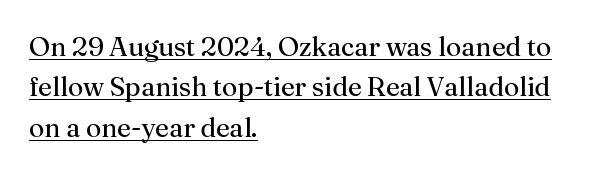
You can see a thin bar hugging the bottom of the glyphs. The rendering keeps characters at their native spacing. Letters have the restrained weight of plain body copy at most. No italicization has been applied; the sample stays upright. What's the leading like? Ordinary, nothing unusual.
